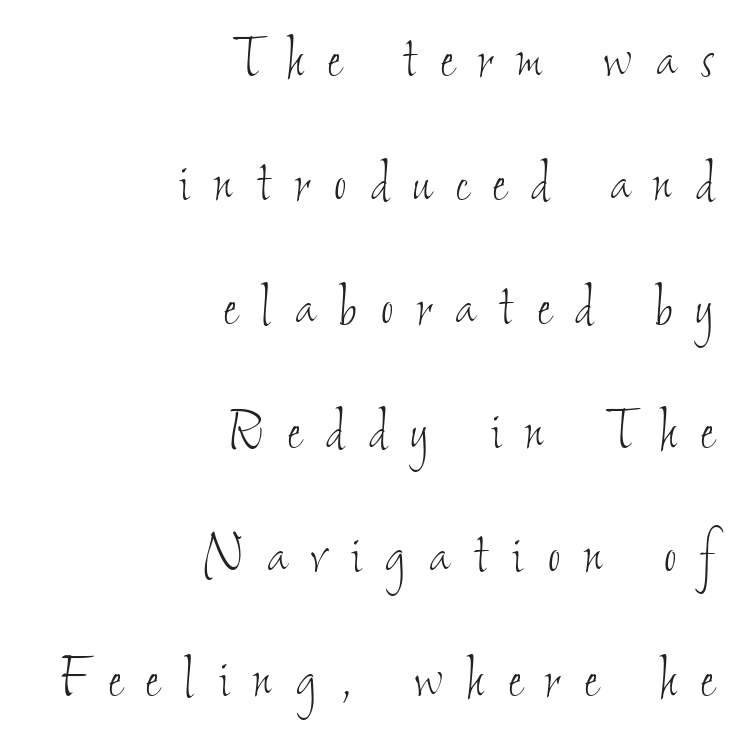
The face used here is proportionally spaced, like ordinary book or web type. Glance below the letters and you will spot only blank space. Counters stay open thanks to moderate or lighter strokes. The line texture is sparse and dotted thanks to wide tracking. Layout note: lines flush right.
